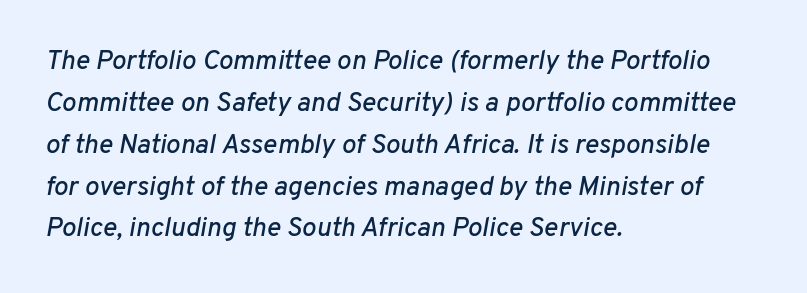
Vertical spacing — default. Words float on clear page, feet unadorned. Slant detected: the letters are inclined. Look at the tracking — it's just the regular setting, nothing added. The lines in this sample share a left origin and differ only in where they stop.
